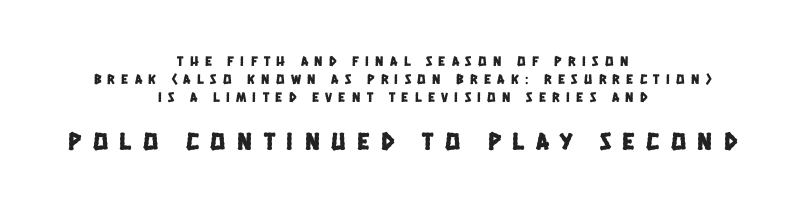
The passage shown has open, widely tracked lettering throughout. Larger block? The one below; the one above is distinctly smaller. Is the block centered? Yes — each line is placed symmetrically about the middle. Descender tails drop into unmarked territory. Horizontal bands of white between lines are of average thickness.
